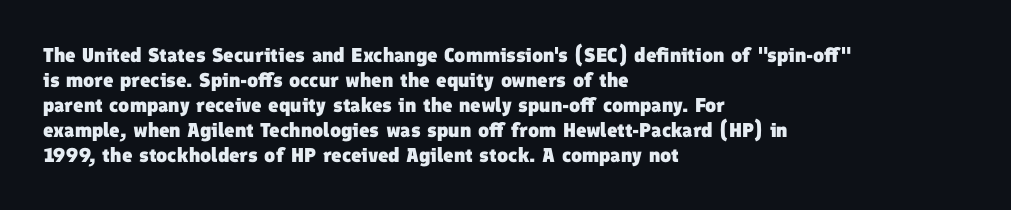
{"bold": "yes", "underline": "no", "align": "left", "line_spacing": "normal", "line_spacing_ratio": 1.25, "letter_spacing": "normal", "letter_spacing_em": 0.0, "glyph_px": 20}
